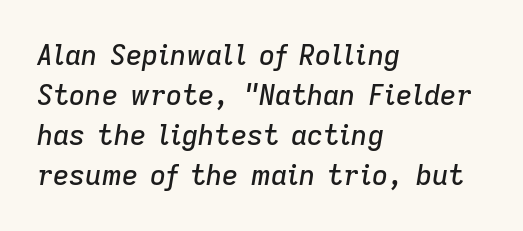
Q: Is the text italic (slanted)? A: Yes, it leans right by about 9 degrees.
Q: Is the text underlined? A: No.
Q: How is the paragraph aligned? A: Left-aligned.
Q: Is the spacing between letters normal or unusually wide? A: Normal.
Q: Is the spacing between lines tight, normal or loose? A: Normal.
Q: Width (condensed, normal, or wide)? A: Normal.
Q: Stroke contrast? A: Low.
Q: x-height? A: Medium.
Q: Monospaced? A: No.
